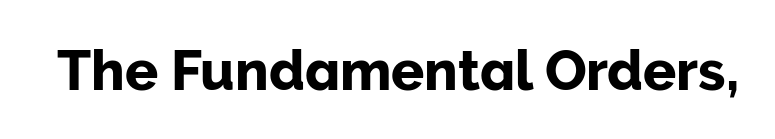
The image shows 55 px sans-serif type, upright; set normal letter spacing, not underlined; low stroke contrast and a medium x-height.
